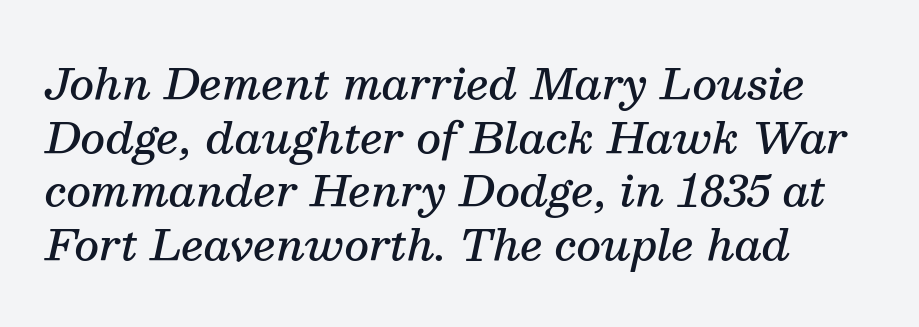
{"serif": "yes", "italic": "yes", "lean": "right", "slant_degrees": 13, "bold": "semi", "weight": "semibold", "width": "normal", "stroke_contrast": "medium", "x_height": "medium", "monospaced": "no", "underline": "no", "line_spacing": "normal", "line_spacing_ratio": 1.25, "letter_spacing": "normal", "letter_spacing_em": 0.0, "glyph_px": 43}
